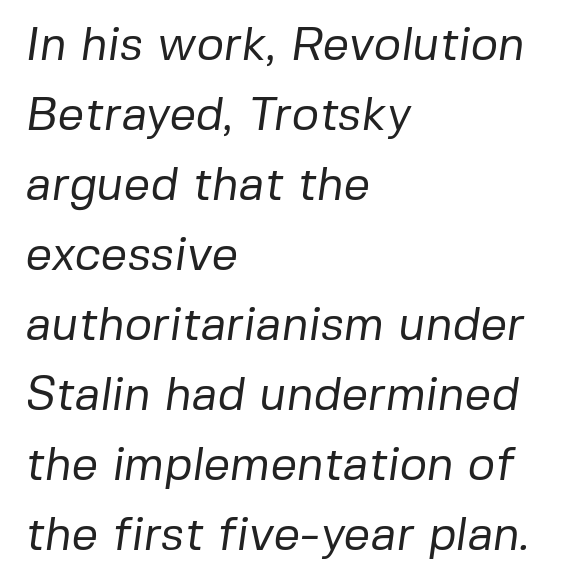
Q: Is the text bold? A: No.
Q: Is the typeface a serif or a sans-serif typeface? A: Sans-serif.
Q: Is the text underlined? A: No.
Q: How is the paragraph aligned? A: Left-aligned.
Q: Is the spacing between letters normal or unusually wide? A: Normal.
Q: Is the spacing between lines tight, normal or loose? A: Normal.
Q: Width (condensed, normal, or wide)? A: Normal.
Q: Stroke contrast? A: Low.
Q: x-height? A: Medium.
Q: Monospaced? A: No.
